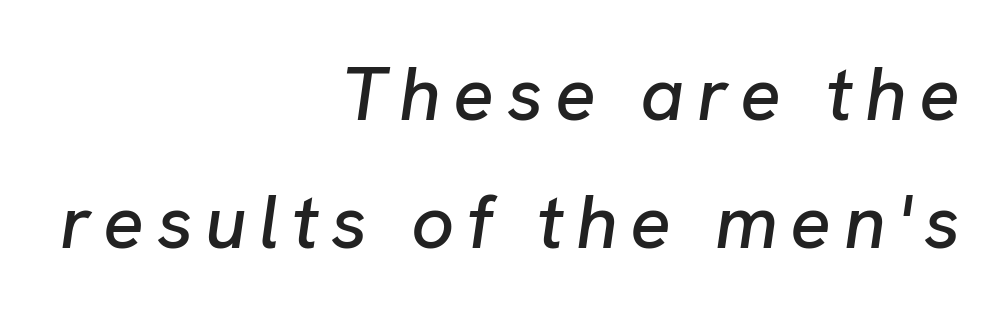
The passage shown leans; its letterforms are oblique. The face used here is proportionally spaced, like ordinary book or web type. All the whitespace from short lines collects on the left. Regarding leading, the lines here are spaced in the standard way.
